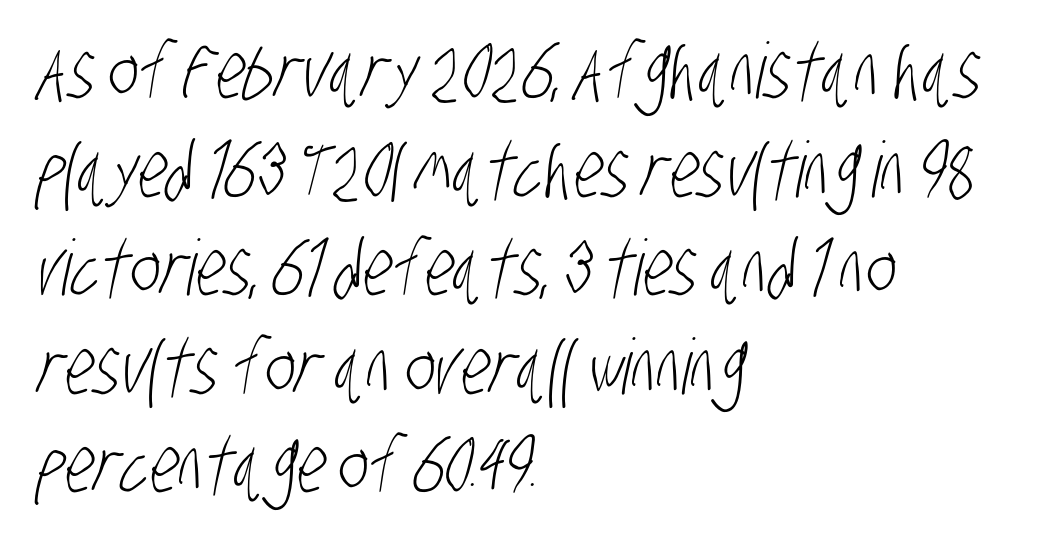
Q: Is the text bold? A: No.
Q: Is the typeface a serif or a sans-serif typeface? A: Sans-serif.
Q: Is the text underlined? A: No.
Q: How is the paragraph aligned? A: Left-aligned.
Q: Is the spacing between letters normal or unusually wide? A: Normal.
Q: Is the spacing between lines tight, normal or loose? A: Normal.
Q: Width (condensed, normal, or wide)? A: Condensed.
Q: Stroke contrast? A: Low.
Q: x-height? A: Large.
Q: Monospaced? A: No.
